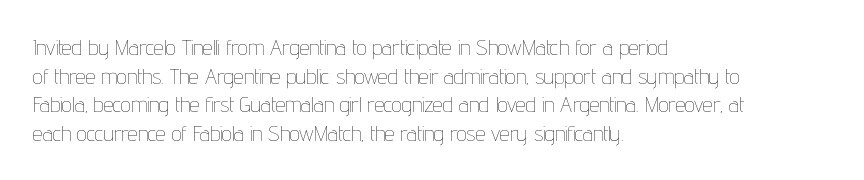
Check the space under the baseline: it is left empty. Characters follow at the spacing the type designer built in. These glyphs show unthickened strokes, regular width or finer. This is the regular roman posture of the typeface. A typesetter would call this leading conventional body-copy spacing. The compositor pushed each line to the left boundary.
